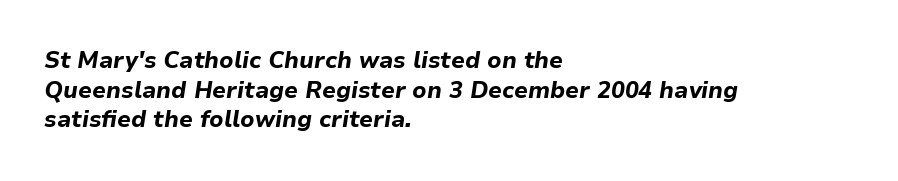
Rule under the text: the space is simply empty. The passage shown has conventional tracking throughout. This sample uses an oblique cut, with every glyph tilted off the vertical. This sample keeps an unexceptional amount of space between lines. Teacher's note: observe the even left margin — that is flush-left alignment.
